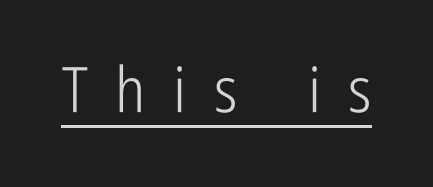
Look at the bottom of the vertical strokes: they stop flat, with no serifs. A rule runs beneath these lines of type. Substantial extra tracking has been applied to these lines. The strokes are not fattened; the text isn't bold. The axis of the letterforms is exactly vertical. Each letter keeps its own natural width here, so spacing adapts to shape.
